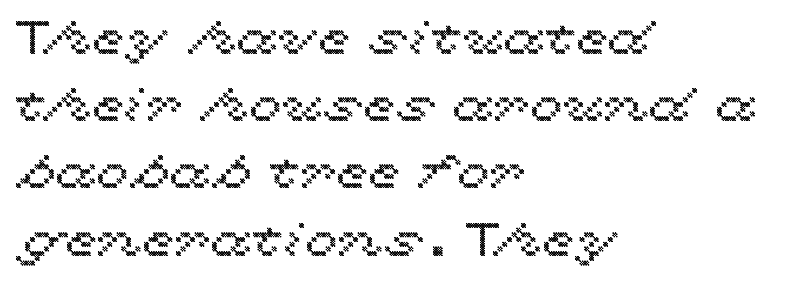
Inter-character spacing is left at the font's built-in metrics. This sample has the flowing, uneven cadence of proportional lettering. The passage is arranged the way most books set body copy — flush left.
